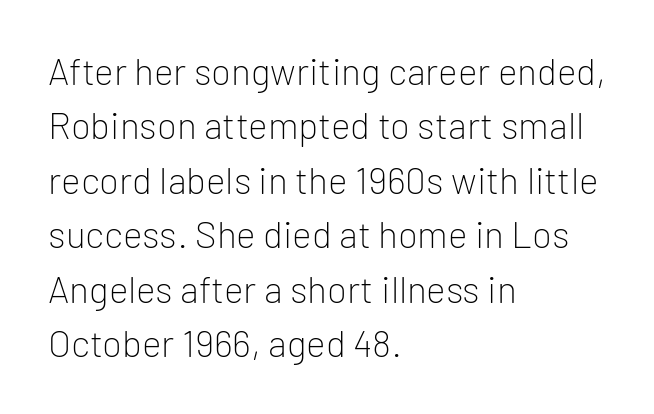
{"serif": "no", "italic": "no", "bold": "no", "weight": "light", "width": "normal", "stroke_contrast": "low", "x_height": "medium", "monospaced": "no", "underline": "no", "align": "left", "line_spacing": "normal", "line_spacing_ratio": 1.47, "letter_spacing": "normal", "letter_spacing_em": 0.0, "glyph_px": 37}
